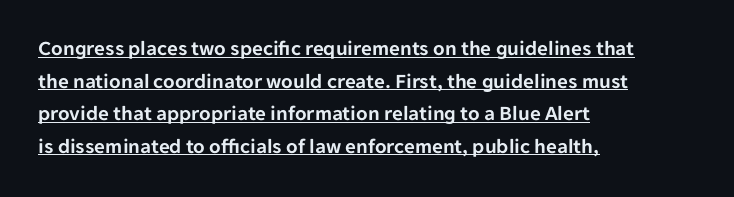
{"italic": "no", "underline": "yes", "align": "left", "line_spacing": "normal", "line_spacing_ratio": 1.55, "letter_spacing": "normal", "letter_spacing_em": 0.0, "glyph_px": 21}
